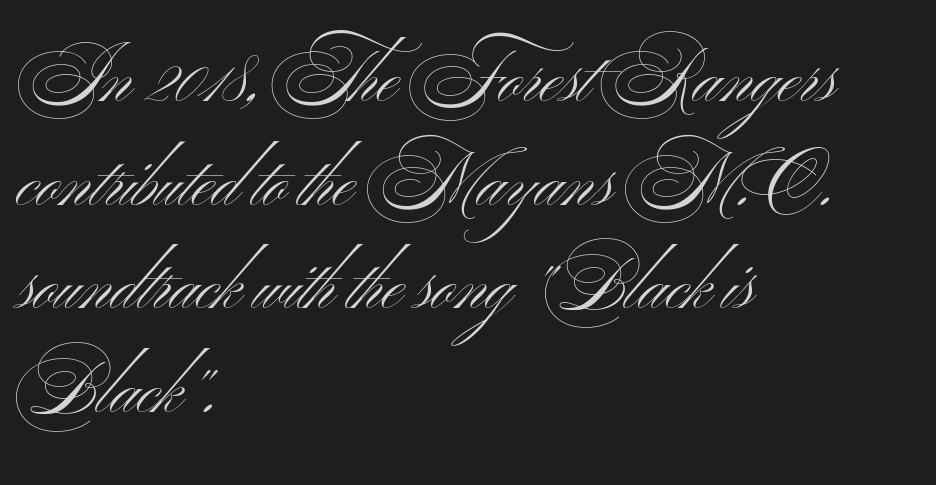
The image shows 71 px light, wide sans-serif type; set left-aligned, normal line spacing (1.46x), normal letter spacing, not underlined; medium stroke contrast and a small x-height.
